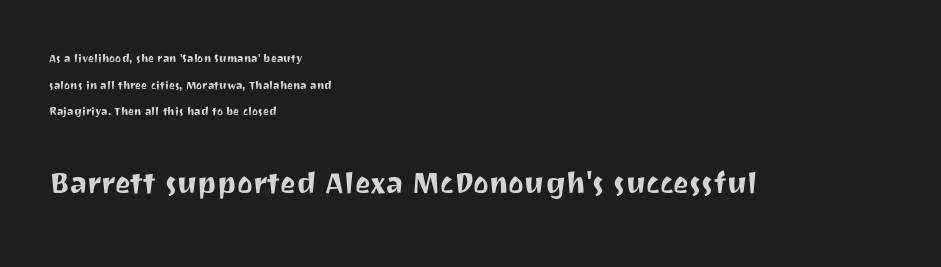
{"serif": "no", "italic": "no", "width": "normal", "stroke_contrast": "medium", "x_height": "medium", "monospaced": "no", "underline": "no", "align": "left", "line_spacing": "loose", "line_spacing_ratio": 1.91, "letter_spacing": "normal", "letter_spacing_em": 0.0, "larger_block": "second", "size_ratio": 2.64, "glyph_px": 37}
